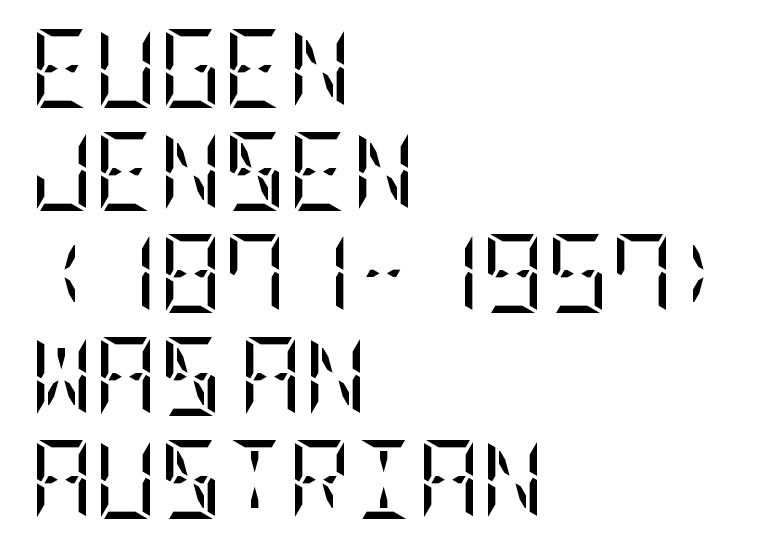
The image shows 79 px regular-weight, condensed serif type, upright; set left-aligned, normal line spacing (1.3x), normal letter spacing, not underlined; low stroke contrast and a large x-height.
